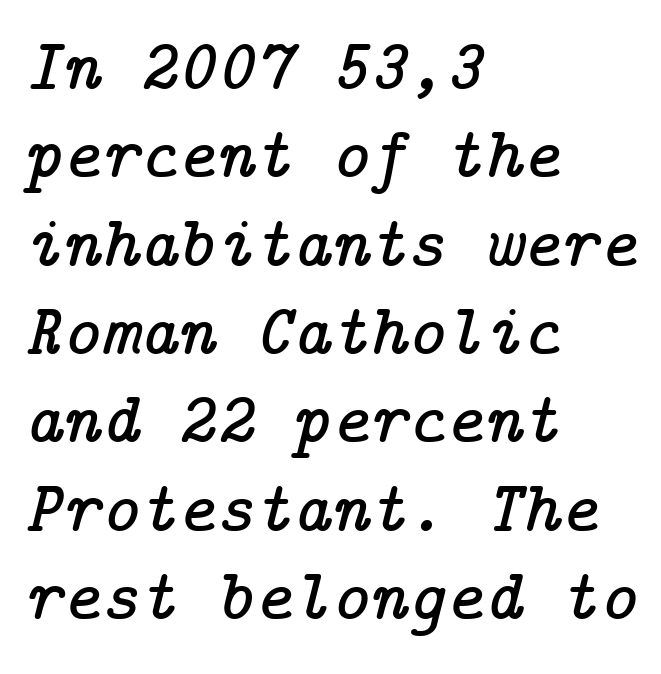
{"serif": "yes", "italic": "yes", "lean": "right", "slant_degrees": 14, "width": "normal", "stroke_contrast": "low", "x_height": "medium", "underline": "no", "align": "left", "line_spacing_ratio": 1.21, "letter_spacing": "normal", "letter_spacing_em": 0.0, "glyph_px": 73}
